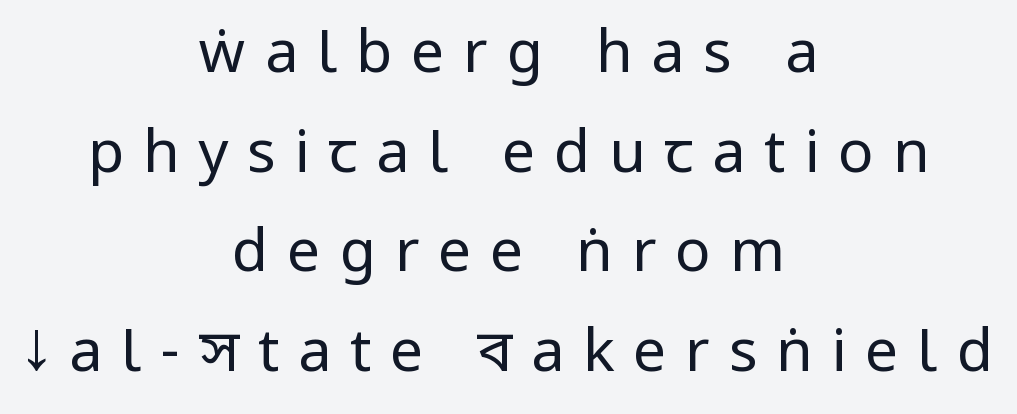
Q: Is the text bold? A: No.
Q: Is the text italic (slanted)? A: No, it is upright.
Q: Is the typeface a serif or a sans-serif typeface? A: Sans-serif.
Q: Is the text underlined? A: No.
Q: How is the paragraph aligned? A: Centered.
Q: Is the spacing between letters normal or unusually wide? A: Unusually wide.
Q: Is the spacing between lines tight, normal or loose? A: Normal.
Q: Width (condensed, normal, or wide)? A: Condensed.
Q: Stroke contrast? A: Low.
